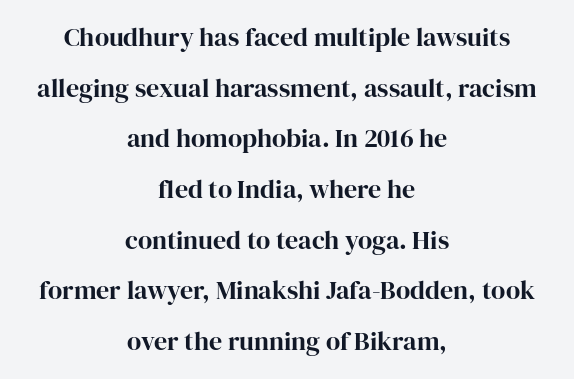
{"italic": "no", "underline": "no", "align": "center", "line_spacing": "loose", "line_spacing_ratio": 1.95, "letter_spacing": "normal", "letter_spacing_em": 0.0, "glyph_px": 26}
